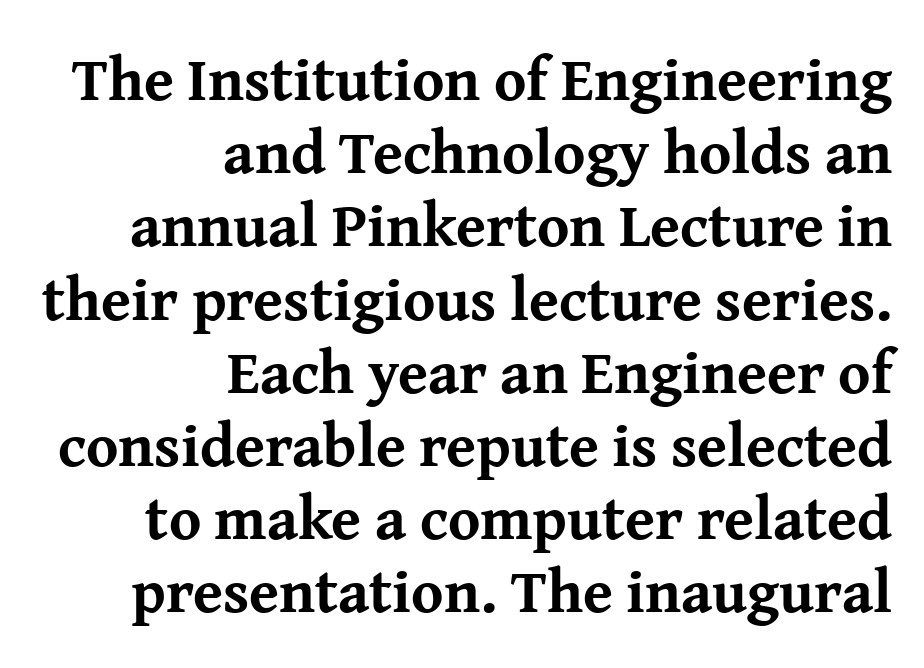
The image shows 61 px bold serif type, upright; set right-aligned, line spacing 1.2x, normal letter spacing, not underlined; medium stroke contrast and a medium x-height.
